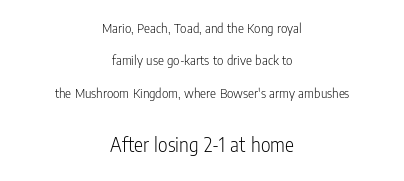
The image shows 21 px text type, upright; set centered, loose line spacing (2.31x), normal letter spacing, not underlined; the second (bottom) block is 1.5x larger.
